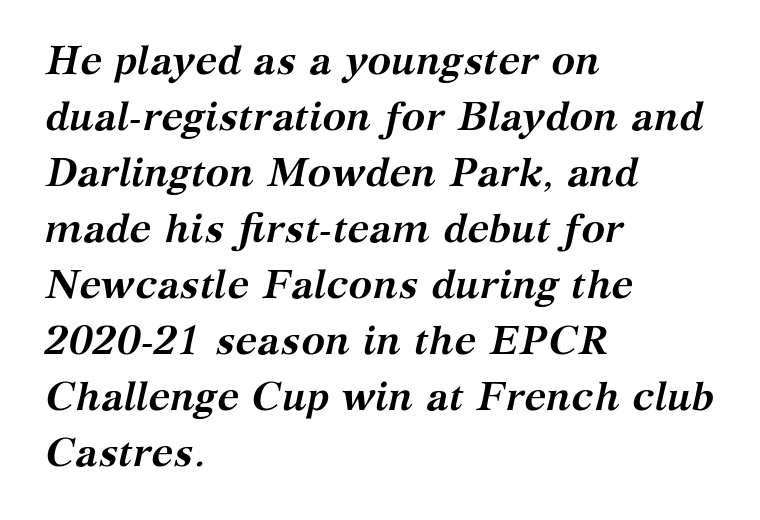
Q: Is the text bold? A: Yes.
Q: Is the text italic (slanted)? A: Yes, it leans right by about 12 degrees.
Q: Is the typeface a serif or a sans-serif typeface? A: Serif.
Q: Is the text underlined? A: No.
Q: How is the paragraph aligned? A: Left-aligned.
Q: Is the spacing between letters normal or unusually wide? A: Normal.
Q: Is the spacing between lines tight, normal or loose? A: Normal.
Q: Width (condensed, normal, or wide)? A: Normal.
Q: Stroke contrast? A: Medium.
Q: x-height? A: Medium.
Q: Monospaced? A: No.
